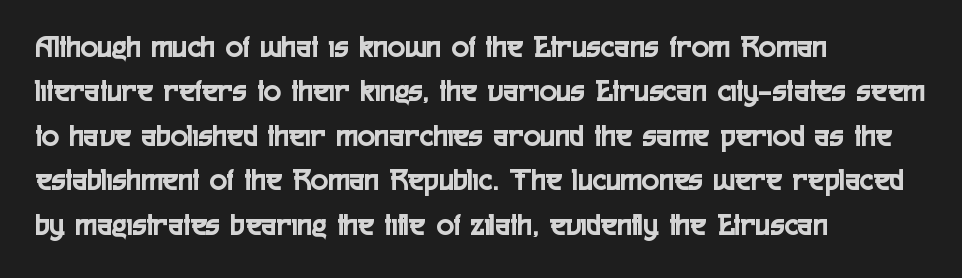
Q: Is the text italic (slanted)? A: No, it is upright.
Q: Is the typeface a serif or a sans-serif typeface? A: Sans-serif.
Q: Is the text underlined? A: No.
Q: How is the paragraph aligned? A: Left-aligned.
Q: Is the spacing between letters normal or unusually wide? A: Normal.
Q: Is the spacing between lines tight, normal or loose? A: Normal.
Q: Width (condensed, normal, or wide)? A: Condensed.
Q: x-height? A: Medium.
Q: Monospaced? A: No.
